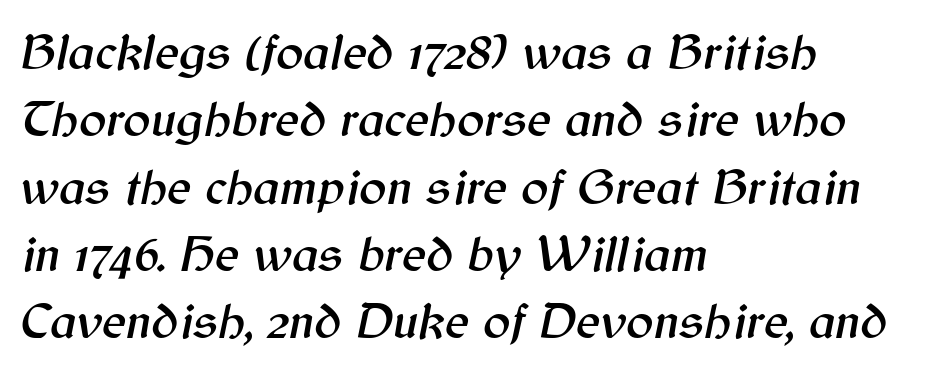
The image shows 51 px text type, italic (leaning right); set left-aligned, normal line spacing (1.32x), normal letter spacing, not underlined; medium stroke contrast and a medium x-height.
